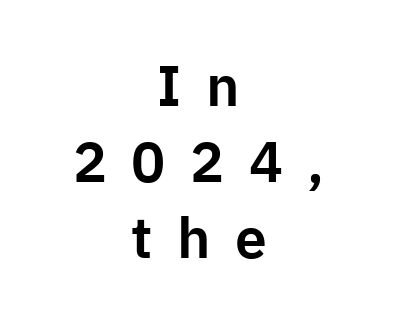
Q: Is the text italic (slanted)? A: No, it is upright.
Q: Is the typeface a serif or a sans-serif typeface? A: Sans-serif.
Q: Is the text underlined? A: No.
Q: How is the paragraph aligned? A: Centered.
Q: Is the spacing between letters normal or unusually wide? A: Unusually wide.
Q: Is the spacing between lines tight, normal or loose? A: Normal.
Q: Width (condensed, normal, or wide)? A: Normal.
Q: Stroke contrast? A: Low.
Q: x-height? A: Medium.
Q: Monospaced? A: No.
